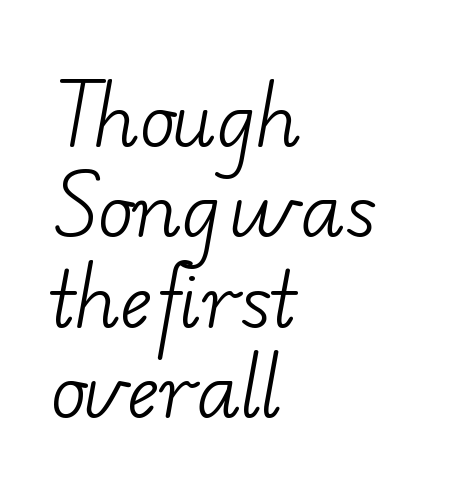
{"serif": "yes", "bold": "no", "weight": "light", "width": "wide", "stroke_contrast": "low", "x_height": "small", "monospaced": "no", "underline": "no", "align": "left", "line_spacing_ratio": 1.22, "letter_spacing": "normal", "letter_spacing_em": 0.0, "glyph_px": 74}
